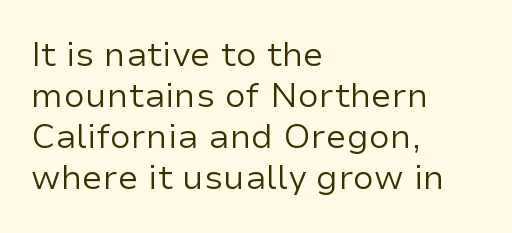
The image shows 34 px regular-weight sans-serif type, upright; set left-aligned, line spacing 1.21x, normal letter spacing, not underlined; low stroke contrast and a medium x-height.
